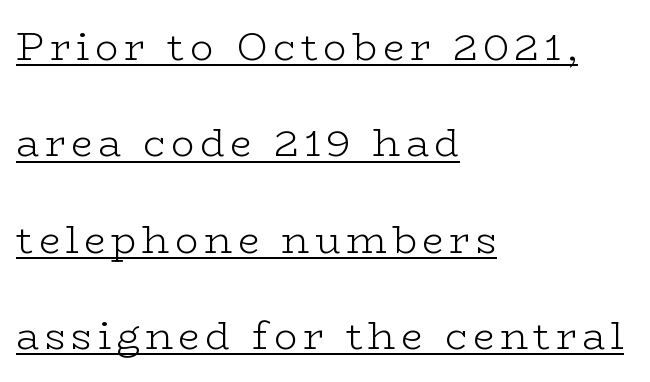
{"serif": "yes", "italic": "no", "bold": "no", "weight": "light", "width": "wide", "stroke_contrast": "low", "x_height": "medium", "monospaced": "no", "underline": "yes", "align": "left", "line_spacing": "loose", "line_spacing_ratio": 2.47, "glyph_px": 39}
